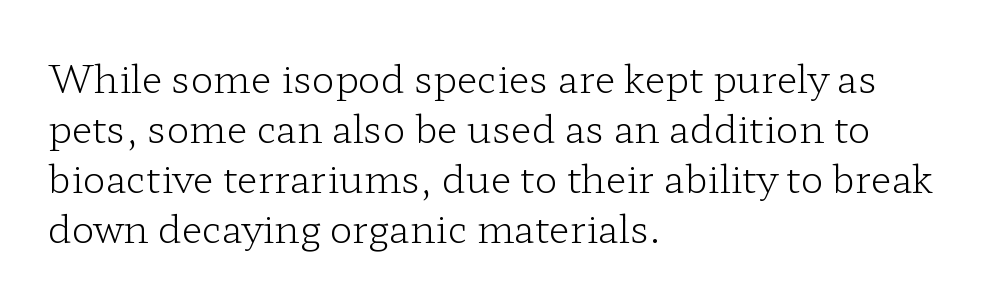
Do the characters align in a grid? No, the font is proportional. No heavy texture on the line: the type isn't bold. Words appear dense and cohesive because spacing is normal. Are there feet on the stems? There are — it's a serif.
